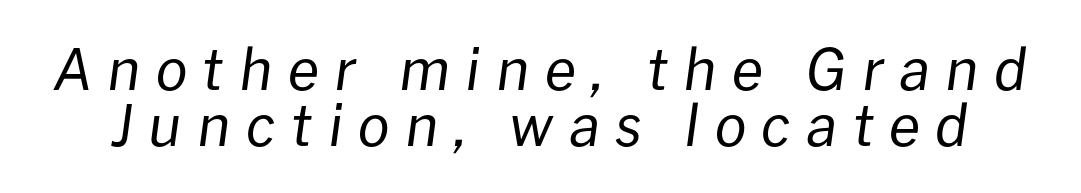
{"italic": "yes", "lean": "right", "slant_degrees": 8, "bold": "no", "weight": "regular", "width": "normal", "stroke_contrast": "low", "x_height": "medium", "monospaced": "no", "underline": "no", "line_spacing": "tight", "line_spacing_ratio": 0.98, "letter_spacing": "wide", "letter_spacing_em": 0.27, "glyph_px": 57}
